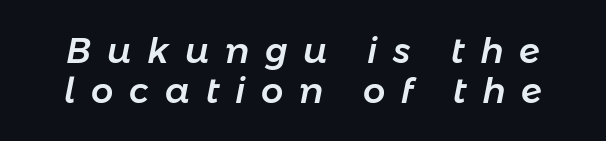
Rule under the text: the space is simply empty. This sample has the flowing, uneven cadence of proportional lettering. Quick note: interline space is minimal. Notice how the stems are inclined rather than vertical — that's the hallmark of italics. Letter spacing: wide.
